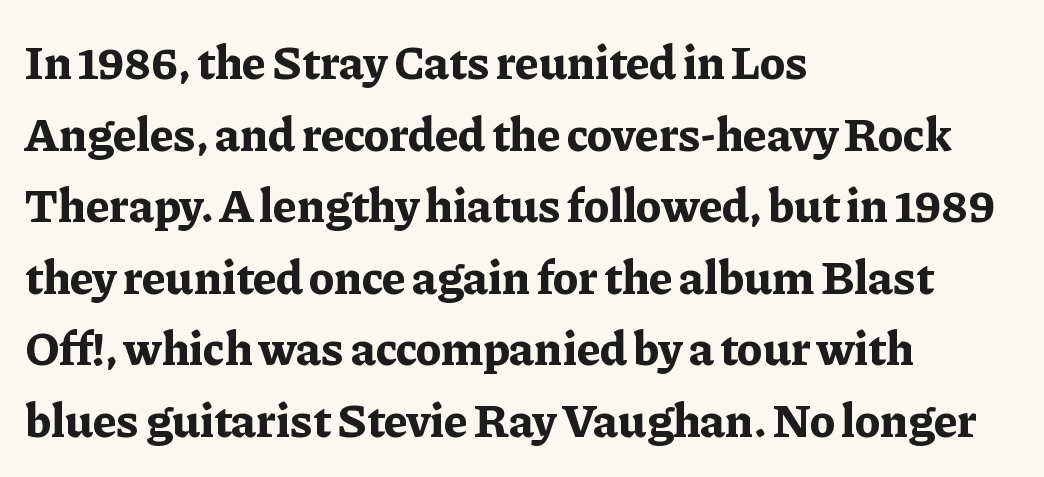
The image shows 48 px bold serif type, upright; set left-aligned, normal line spacing (1.49x), normal letter spacing, not underlined; low stroke contrast and a medium x-height.
